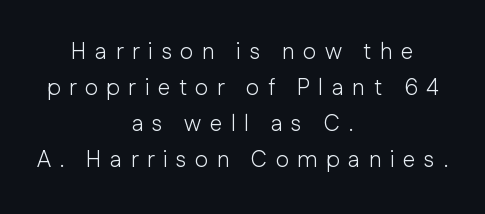
{"italic": "no", "bold": "no", "underline": "no", "align": "center", "line_spacing": "normal", "line_spacing_ratio": 1.57, "letter_spacing": "wide", "letter_spacing_em": 0.36, "glyph_px": 23}
